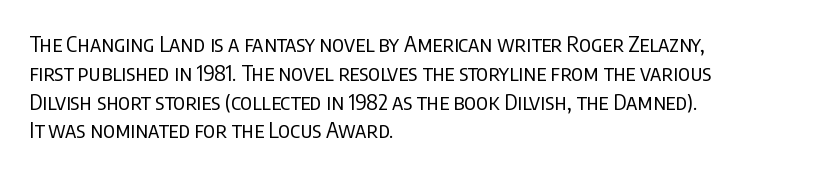
No extra ink here — the face is not bold. The ragged edge is on the right, which tells us the setting is flush left. Decoration check: the copy has no underline. Between one letter and the next there's only the usual sliver of space. No italicization has been applied; the sample stays upright. Successive baselines arrive at the customary interval.
